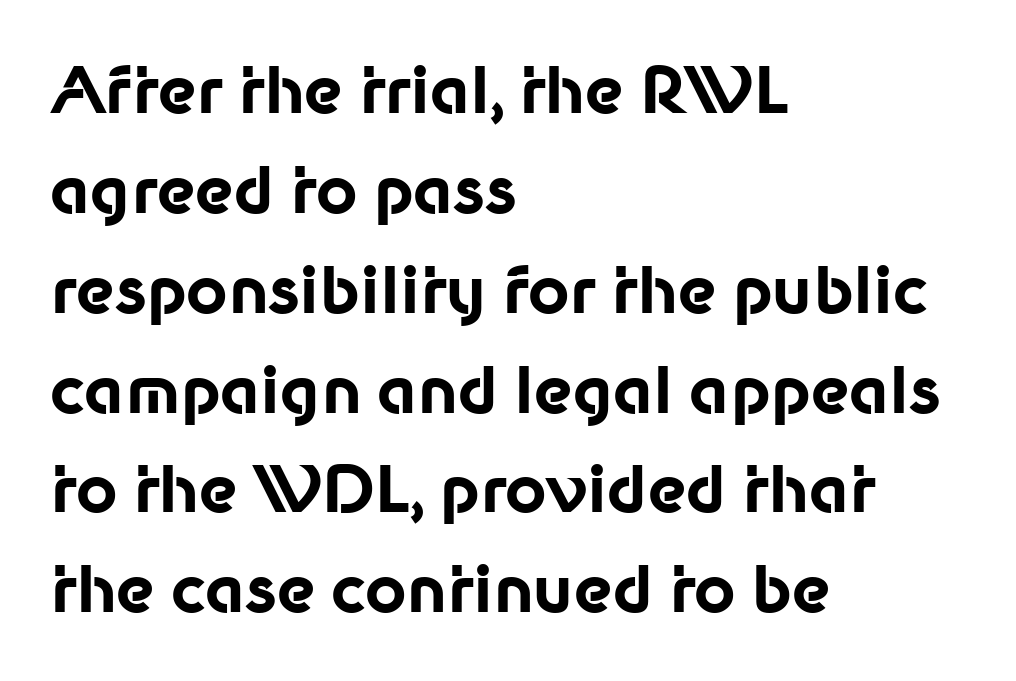
The image shows 64 px bold sans-serif type, upright; set left-aligned, normal line spacing (1.56x), normal letter spacing, not underlined; low stroke contrast and a medium x-height.
